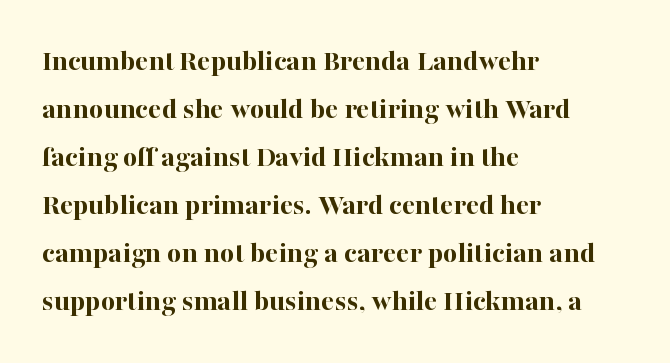
{"serif": "yes", "italic": "no", "bold": "yes", "weight": "bold", "width": "normal", "stroke_contrast": "high", "x_height": "medium", "monospaced": "no", "underline": "no", "align": "left", "line_spacing": "normal", "line_spacing_ratio": 1.55, "letter_spacing": "normal", "letter_spacing_em": 0.0, "glyph_px": 31}
